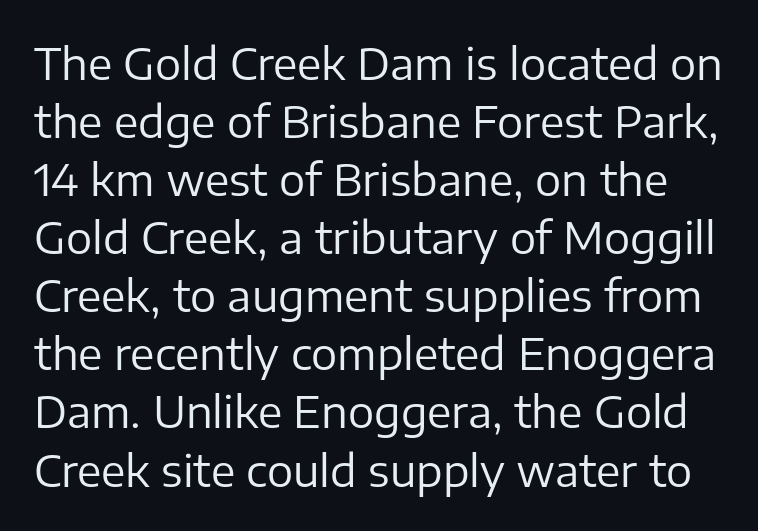
The image shows 44 px regular-weight sans-serif type, upright; set normal line spacing (1.32x), normal letter spacing, not underlined; low stroke contrast and a medium x-height.
